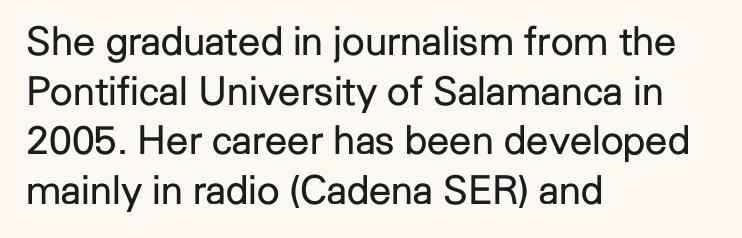
{"serif": "no", "italic": "no", "bold": "no", "weight": "regular", "width": "normal", "stroke_contrast": "low", "x_height": "medium", "monospaced": "no", "underline": "no", "align": "left", "line_spacing_ratio": 1.24, "letter_spacing": "normal", "letter_spacing_em": 0.0, "glyph_px": 40}
